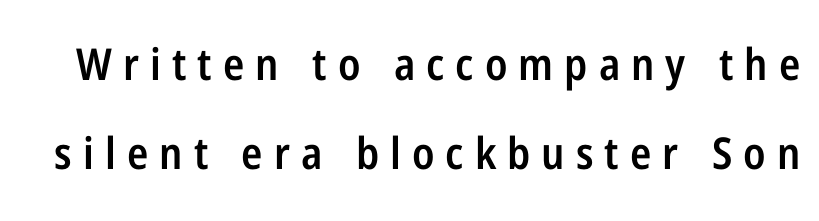
Q: Is the text bold? A: Semi-bold.
Q: Is the text italic (slanted)? A: No, it is upright.
Q: Is the typeface a serif or a sans-serif typeface? A: Sans-serif.
Q: Is the text underlined? A: No.
Q: Is the spacing between letters normal or unusually wide? A: Unusually wide.
Q: Is the spacing between lines tight, normal or loose? A: Loose.
Q: Width (condensed, normal, or wide)? A: Condensed.
Q: Stroke contrast? A: Low.
Q: x-height? A: Medium.
Q: Monospaced? A: No.
